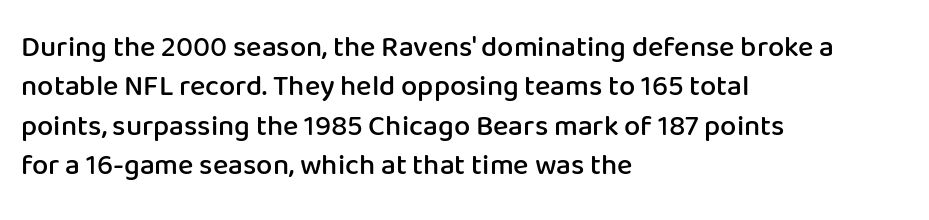
{"serif": "no", "italic": "no", "bold": "semi", "weight": "semibold", "width": "normal", "stroke_contrast": "low", "x_height": "medium", "monospaced": "no", "underline": "no", "align": "left", "line_spacing": "normal", "line_spacing_ratio": 1.36, "letter_spacing": "normal", "letter_spacing_em": 0.0, "glyph_px": 29}
